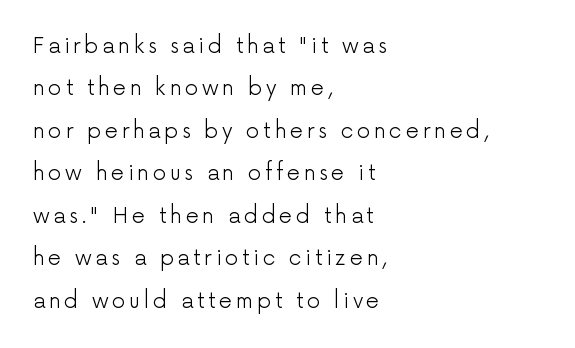
{"italic": "no", "bold": "no", "underline": "no", "align": "left", "line_spacing": "loose", "line_spacing_ratio": 2.02, "glyph_px": 21}
